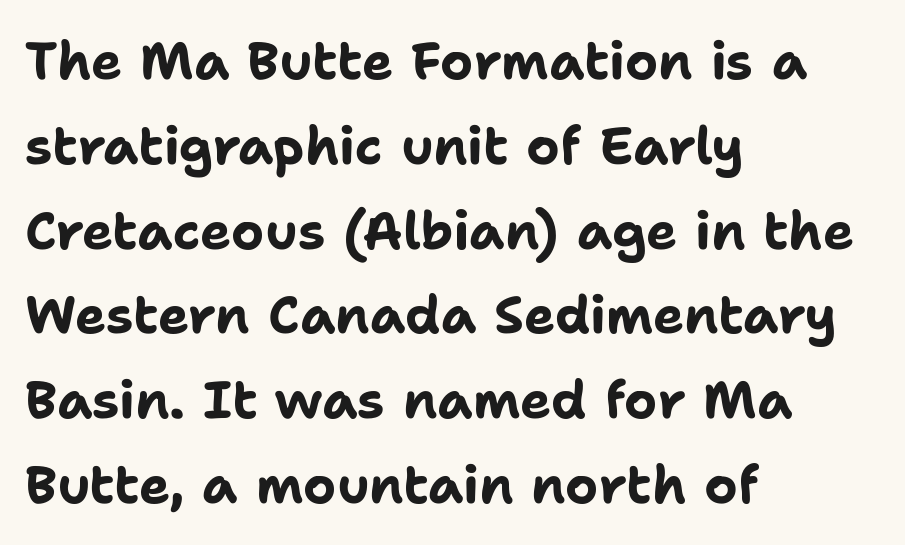
The image shows 52 px bold sans-serif type, upright; set left-aligned, normal line spacing (1.63x), normal letter spacing, not underlined; low stroke contrast and a medium x-height.
